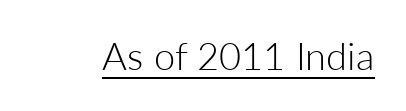
Rendered with straight, roman letterforms. Caption: face not bold, strokes unweighted. Somebody hit Ctrl+U on this one — the words are underlined. This sample uses plain, unmodified letter spacing. The face used here is proportionally spaced, like ordinary book or web type. The text was rendered using a sans face with plain stroke endings.
